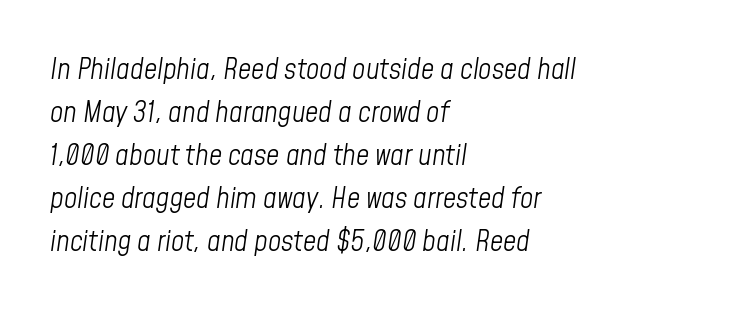
You can tell it's italic because the verticals aren't actually vertical. The horizontal fit of the characters is conventional and even. Compared with a centered layout, this one pins lines to the left instead. The lines sit at an ordinary, default distance from one another. Note the varied advance widths — an 'i' is clearly narrower than an 'm'.
